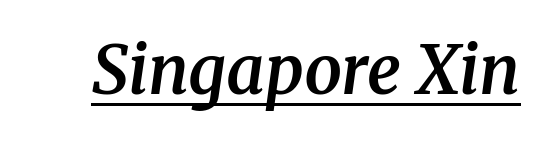
{"serif": "yes", "italic": "yes", "lean": "right", "slant_degrees": 8, "bold": "semi", "weight": "semibold", "width": "normal", "stroke_contrast": "medium", "x_height": "medium", "monospaced": "no", "underline": "yes", "letter_spacing": "normal", "letter_spacing_em": 0.0, "glyph_px": 67}
